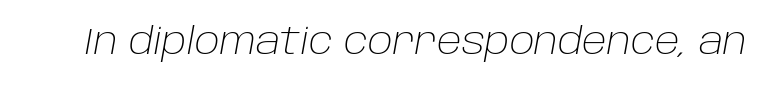
The cut favours lightness, reaching ordinary text weight at its darkest. Note the varied advance widths — an 'i' is clearly narrower than an 'm'. Is the letter spacing exaggerated? No — it looks like the ordinary default. The foot of each line stays bare and open. The text carries the slant typical of an italic or oblique font.
